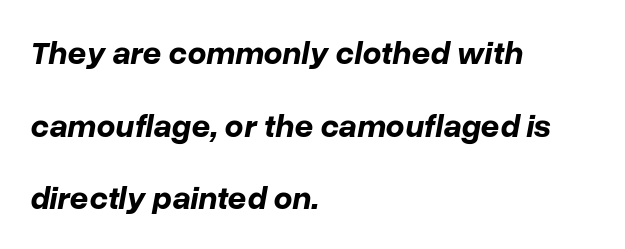
{"italic": "yes", "lean": "right", "slant_degrees": 10, "bold": "yes", "weight": "bold", "width": "normal", "stroke_contrast": "low", "x_height": "medium", "monospaced": "no", "underline": "no", "align": "left", "line_spacing": "loose", "line_spacing_ratio": 2.2, "letter_spacing": "normal", "letter_spacing_em": 0.0, "glyph_px": 33}
